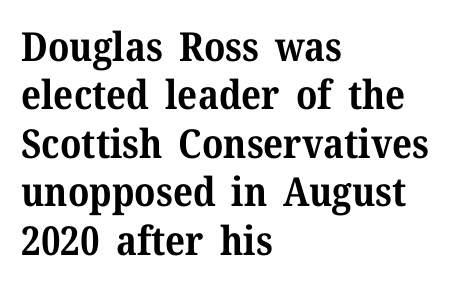
To sum up the face: it has serifs. Students, this is bold: see how much ink each stroke carries. Horizontally, the lines are justified to the leading edge only. Italic: no, the glyphs are upright roman. Anything drawn beneath the words? Only blank space.
